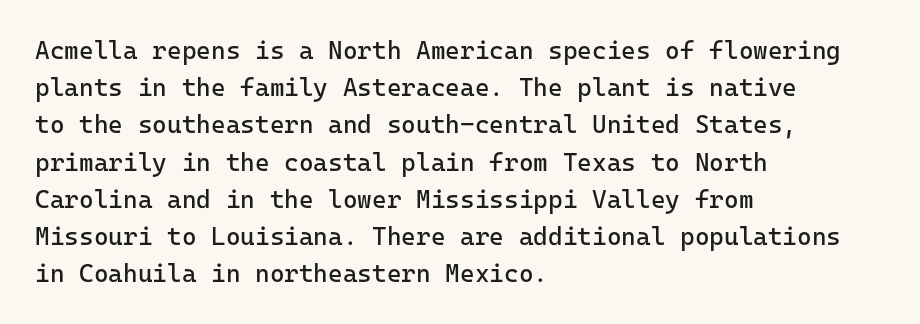
The image shows 25 px text type, upright; set left-aligned, normal line spacing (1.49x), normal letter spacing, not underlined.
